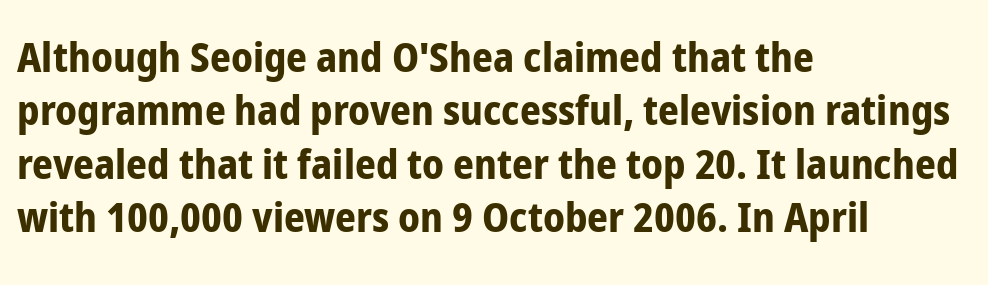
The image shows 41 px bold, condensed sans-serif type, upright; set left-aligned, normal line spacing (1.3x), normal letter spacing, not underlined; low stroke contrast and a medium x-height.
